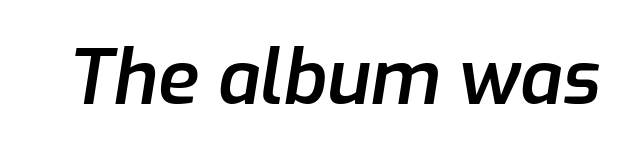
Italic? Definitely — the glyphs are oblique. The letters sit at their default tracking, neither squeezed nor spread. These lines carry some extra weight — a demibold, not a full bold. The face used here is proportionally spaced, like ordinary book or web type. Underlining? Definitely not there.
